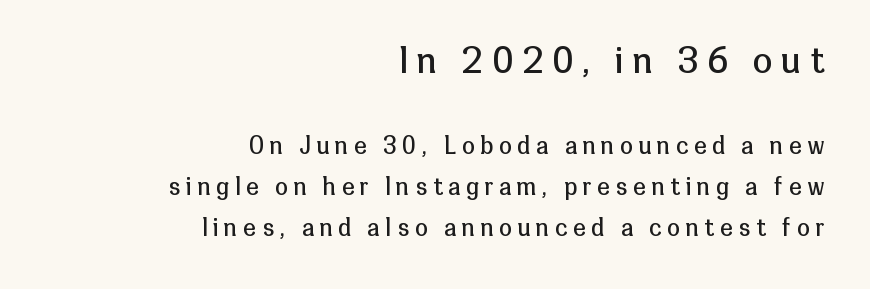
Q: Is the text bold? A: No.
Q: Is the text italic (slanted)? A: No, it is upright.
Q: Is the typeface a serif or a sans-serif typeface? A: Sans-serif.
Q: Is the text underlined? A: No.
Q: How is the paragraph aligned? A: Right-aligned.
Q: Is the spacing between letters normal or unusually wide? A: Unusually wide.
Q: Which block of text is set in a larger size, the first (top) or the second (bottom)? A: The first (top) one.
Q: Width (condensed, normal, or wide)? A: Normal.
Q: Stroke contrast? A: Low.
Q: x-height? A: Medium.
Q: Monospaced? A: No.
